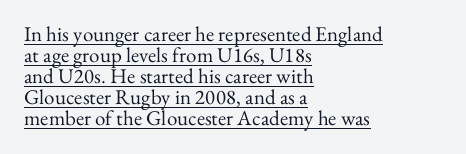
{"italic": "no", "bold": "no", "underline": "yes", "align": "left", "line_spacing": "tight", "line_spacing_ratio": 1.0, "letter_spacing": "normal", "letter_spacing_em": 0.0, "glyph_px": 21}
